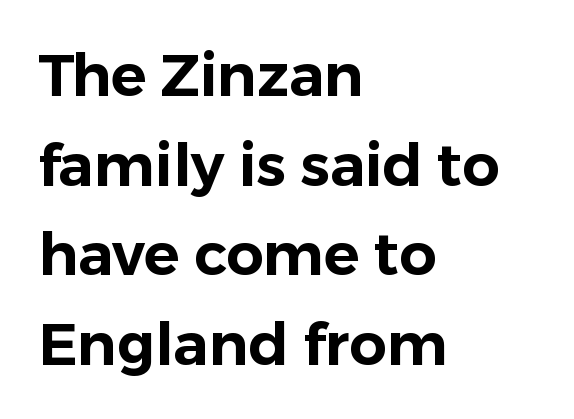
The rendering uses natural spacing where letterforms have individual widths. Honestly, the row spacing looks completely unremarkable. What kind of face is this? One without serifs — a sans. Alignment: flush left. The zone under the glyphs is completely vacant.
